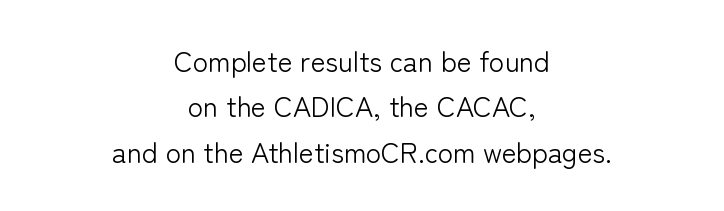
Q: Is the text bold? A: No.
Q: Is the text italic (slanted)? A: No, it is upright.
Q: Is the typeface a serif or a sans-serif typeface? A: Sans-serif.
Q: Is the text underlined? A: No.
Q: How is the paragraph aligned? A: Centered.
Q: Is the spacing between letters normal or unusually wide? A: Normal.
Q: Is the spacing between lines tight, normal or loose? A: Normal.
Q: Width (condensed, normal, or wide)? A: Normal.
Q: Stroke contrast? A: Low.
Q: x-height? A: Medium.
Q: Monospaced? A: No.
